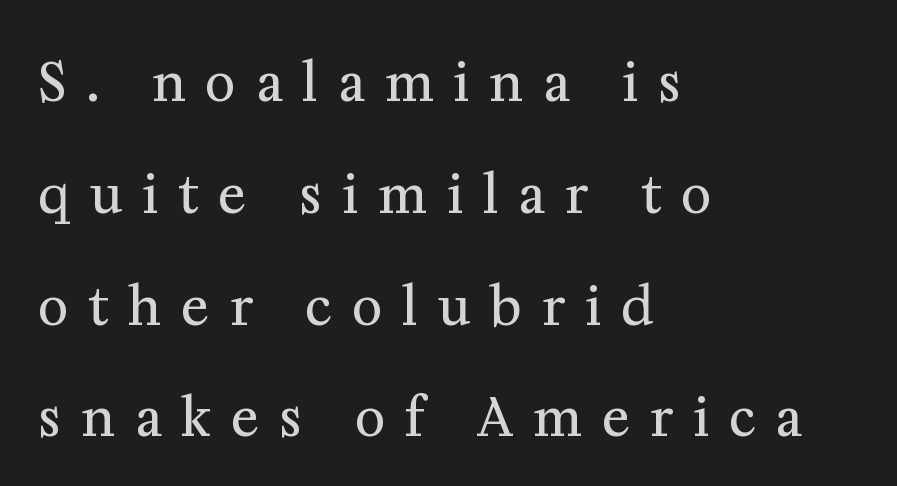
The image shows 52 px regular-weight serif type, upright; set left-aligned, loose line spacing (2.15x), unusually wide letter spacing (+0.39 em), not underlined; medium stroke contrast and a medium x-height.
